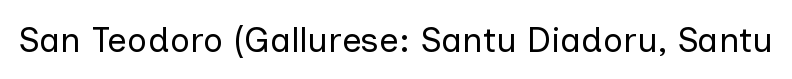
Q: Is the text bold? A: No.
Q: Is the text italic (slanted)? A: No, it is upright.
Q: Is the typeface a serif or a sans-serif typeface? A: Sans-serif.
Q: Is the text underlined? A: No.
Q: Is the spacing between letters normal or unusually wide? A: Normal.
Q: Width (condensed, normal, or wide)? A: Normal.
Q: Stroke contrast? A: Low.
Q: x-height? A: Medium.
Q: Monospaced? A: No.
